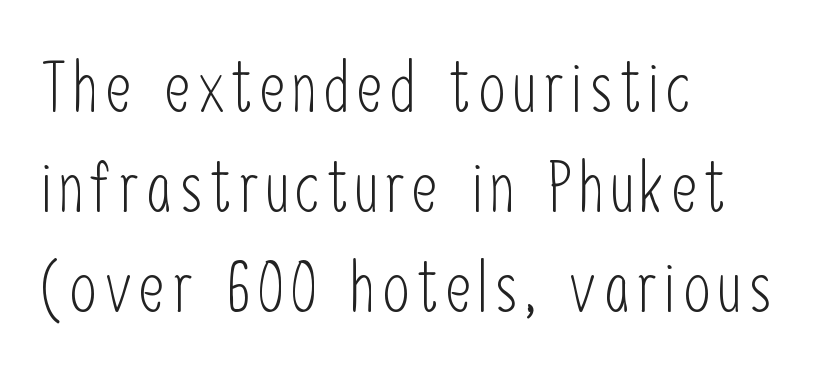
Q: Is the text bold? A: No.
Q: Is the text italic (slanted)? A: No, it is upright.
Q: Is the typeface a serif or a sans-serif typeface? A: Sans-serif.
Q: Is the text underlined? A: No.
Q: How is the paragraph aligned? A: Left-aligned.
Q: Is the spacing between lines tight, normal or loose? A: Normal.
Q: Width (condensed, normal, or wide)? A: Condensed.
Q: Stroke contrast? A: Low.
Q: x-height? A: Medium.
Q: Monospaced? A: No.
